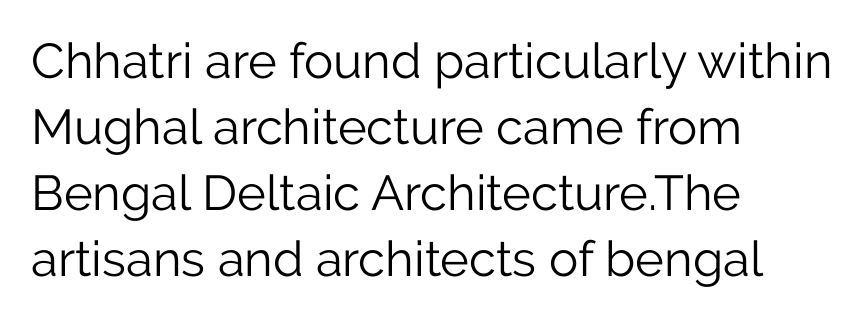
Q: Is the text bold? A: No.
Q: Is the text italic (slanted)? A: No, it is upright.
Q: Is the typeface a serif or a sans-serif typeface? A: Sans-serif.
Q: Is the text underlined? A: No.
Q: How is the paragraph aligned? A: Left-aligned.
Q: Is the spacing between letters normal or unusually wide? A: Normal.
Q: Is the spacing between lines tight, normal or loose? A: Normal.
Q: Width (condensed, normal, or wide)? A: Normal.
Q: Stroke contrast? A: Low.
Q: x-height? A: Medium.
Q: Monospaced? A: No.
